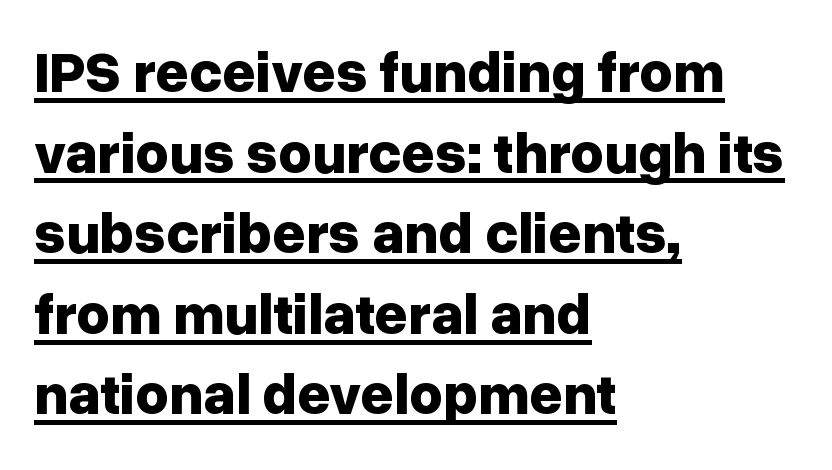
Q: Is the text bold? A: Yes.
Q: Is the text italic (slanted)? A: No, it is upright.
Q: Is the typeface a serif or a sans-serif typeface? A: Sans-serif.
Q: Is the text underlined? A: Yes.
Q: How is the paragraph aligned? A: Left-aligned.
Q: Is the spacing between letters normal or unusually wide? A: Normal.
Q: Is the spacing between lines tight, normal or loose? A: Normal.
Q: Width (condensed, normal, or wide)? A: Normal.
Q: Stroke contrast? A: Low.
Q: x-height? A: Medium.
Q: Monospaced? A: No.
